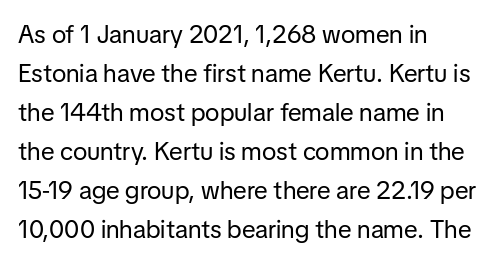
The space between consecutive lines is moderate. In terms of letterspacing, this is plain default setting. This rendering features lettering with no underline. Is the stroke heavy? The answer is a plain regular-or-lighter.
